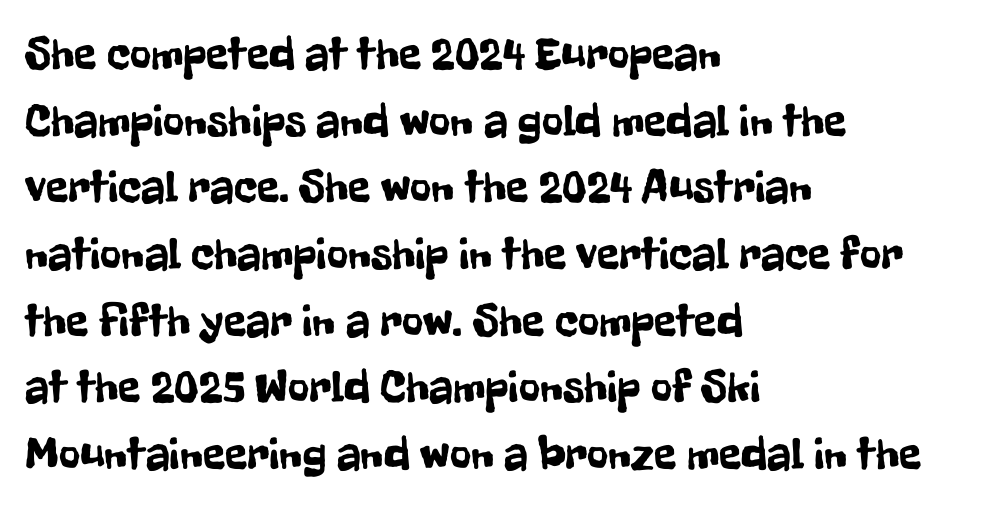
{"serif": "no", "italic": "no", "width": "condensed", "stroke_contrast": "low", "x_height": "medium", "monospaced": "no", "underline": "no", "align": "left", "line_spacing": "normal", "line_spacing_ratio": 1.45, "letter_spacing": "normal", "letter_spacing_em": 0.0, "glyph_px": 46}
